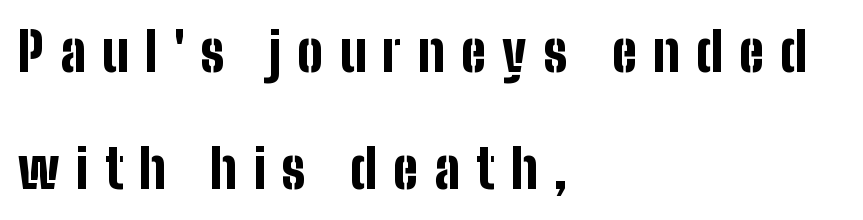
The image shows 54 px bold, condensed sans-serif type, upright; set left-aligned, loose line spacing (2.17x), unusually wide letter spacing (+0.3 em), not underlined; low stroke contrast and a medium x-height.
